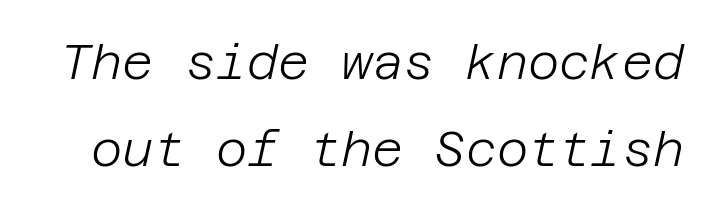
Tracking value appears to be zero — textbook default spacing. A light-to-regular cut is what we see here. The font's italic variant was chosen for this text. No word sits above an underline.
